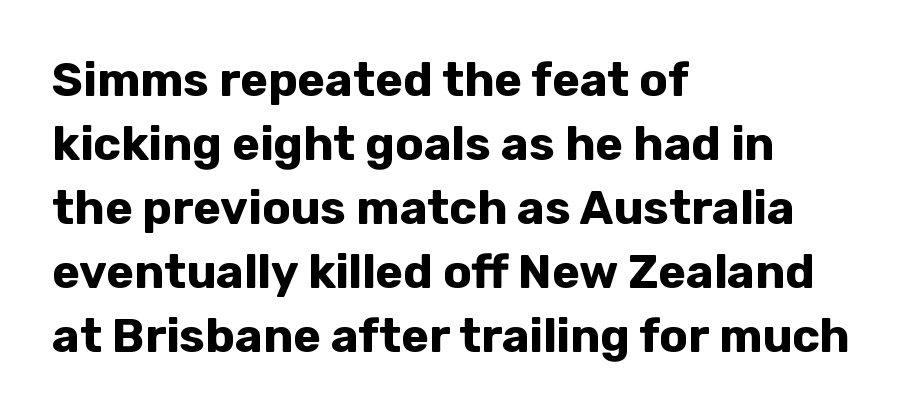
{"serif": "no", "italic": "no", "bold": "yes", "weight": "bold", "width": "normal", "stroke_contrast": "low", "x_height": "medium", "monospaced": "no", "underline": "no", "align": "left", "line_spacing": "normal", "line_spacing_ratio": 1.36, "letter_spacing": "normal", "letter_spacing_em": 0.0, "glyph_px": 47}
